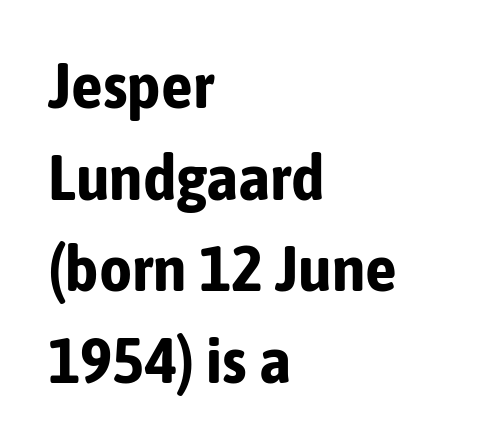
Q: Is the text bold? A: Yes.
Q: Is the text italic (slanted)? A: No, it is upright.
Q: Is the typeface a serif or a sans-serif typeface? A: Sans-serif.
Q: Is the text underlined? A: No.
Q: How is the paragraph aligned? A: Left-aligned.
Q: Is the spacing between letters normal or unusually wide? A: Normal.
Q: Is the spacing between lines tight, normal or loose? A: Normal.
Q: Width (condensed, normal, or wide)? A: Condensed.
Q: Stroke contrast? A: Low.
Q: x-height? A: Medium.
Q: Monospaced? A: No.
